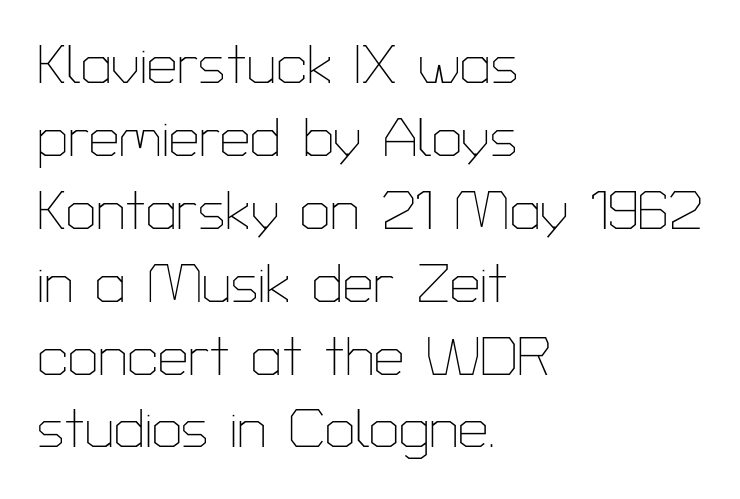
Q: Is the text bold? A: No.
Q: Is the text italic (slanted)? A: No, it is upright.
Q: Is the typeface a serif or a sans-serif typeface? A: Sans-serif.
Q: Is the text underlined? A: No.
Q: How is the paragraph aligned? A: Left-aligned.
Q: Is the spacing between letters normal or unusually wide? A: Normal.
Q: Is the spacing between lines tight, normal or loose? A: Normal.
Q: Width (condensed, normal, or wide)? A: Normal.
Q: Stroke contrast? A: Low.
Q: x-height? A: Medium.
Q: Monospaced? A: No.
